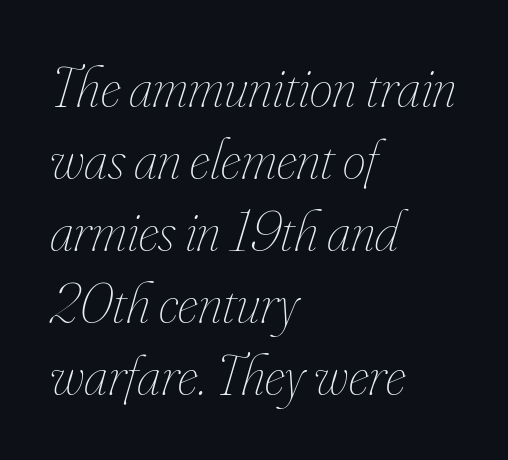
Clear beneath every line of the passage. Proportional: the letters do not fall into vertical columns. Is the stroke heavy? The answer is a plain regular-or-lighter. Observe the lean: these are italic letterforms.
